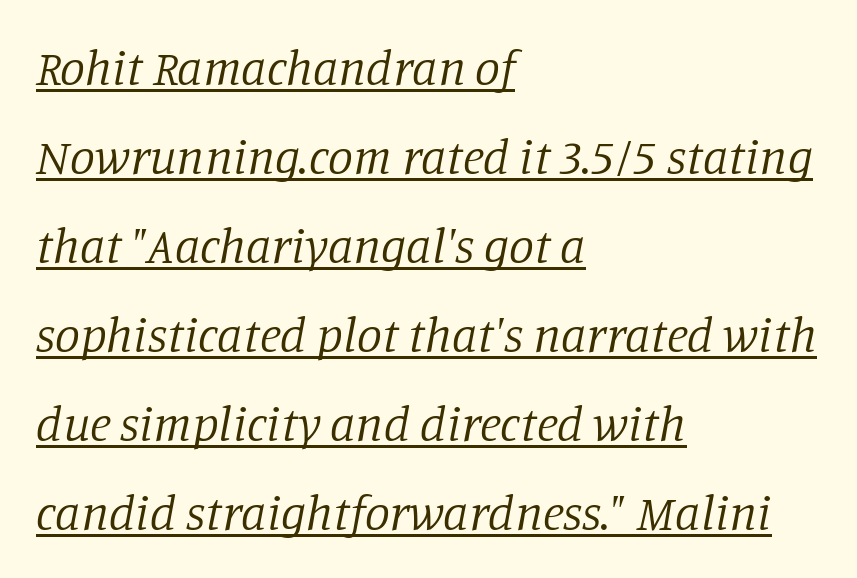
The image shows 50 px regular-weight serif type, italic (leaning right); set left-aligned, line spacing 1.78x, normal letter spacing, underlined; low stroke contrast and a large x-height.
